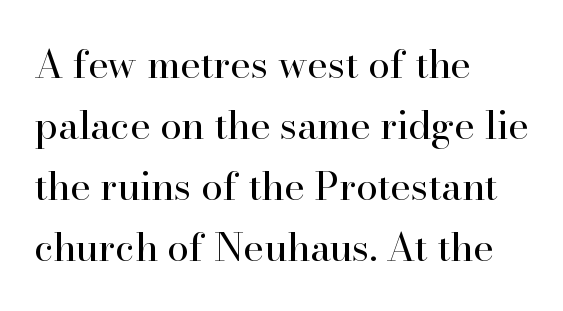
The image shows 39 px regular-weight serif type, upright; set left-aligned, normal line spacing (1.56x), normal letter spacing, not underlined; high stroke contrast and a small x-height.
